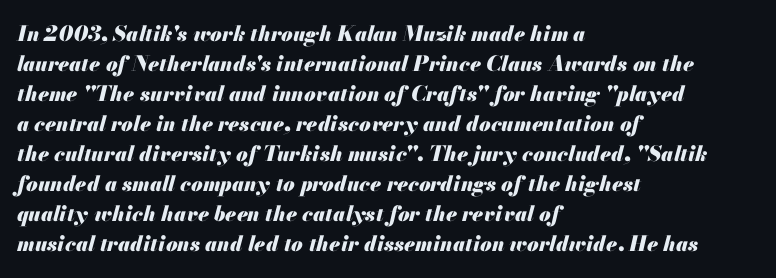
{"italic": "yes", "lean": "right", "slant_degrees": 13, "bold": "yes", "underline": "no", "align": "left", "line_spacing": "normal", "line_spacing_ratio": 1.43, "letter_spacing": "normal", "letter_spacing_em": 0.0, "glyph_px": 21}
